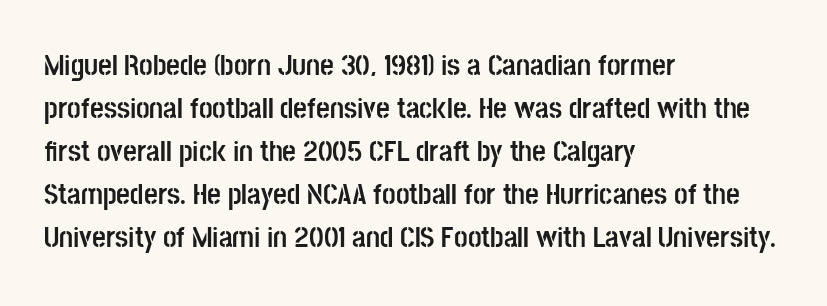
Q: Is the text bold? A: Yes.
Q: Is the text italic (slanted)? A: No, it is upright.
Q: Is the typeface a serif or a sans-serif typeface? A: Sans-serif.
Q: Is the text underlined? A: No.
Q: How is the paragraph aligned? A: Left-aligned.
Q: Is the spacing between letters normal or unusually wide? A: Normal.
Q: Is the spacing between lines tight, normal or loose? A: Normal.
Q: Width (condensed, normal, or wide)? A: Condensed.
Q: Stroke contrast? A: Low.
Q: x-height? A: Large.
Q: Monospaced? A: No.
